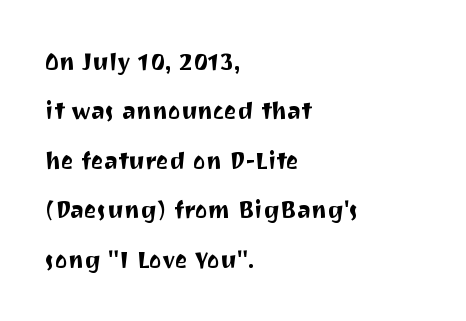
The image shows 24 px text type, upright; set left-aligned, loose line spacing (2.06x), normal letter spacing, not underlined.
